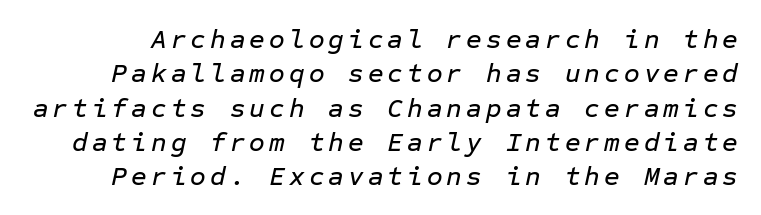
Q: Is the text italic (slanted)? A: Yes, it leans right by about 12 degrees.
Q: Is the text underlined? A: No.
Q: Is the spacing between lines tight, normal or loose? A: Normal.
